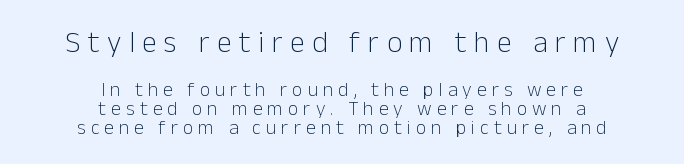
{"serif": "no", "italic": "no", "bold": "no", "weight": "light", "width": "normal", "stroke_contrast": "low", "x_height": "medium", "monospaced": "no", "underline": "no", "align": "center", "line_spacing": "tight", "line_spacing_ratio": 0.96, "letter_spacing": "wide", "letter_spacing_em": 0.25, "larger_block": "first", "size_ratio": 1.5, "glyph_px": 30}
